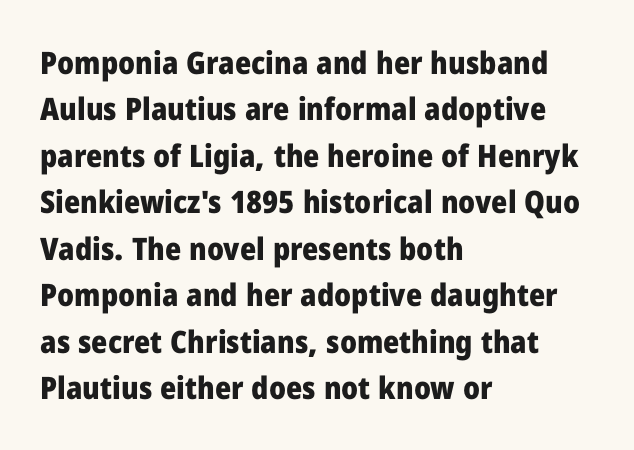
The image shows 31 px heavy sans-serif type, upright; set left-aligned, normal line spacing (1.5x), normal letter spacing, not underlined; low stroke contrast and a medium x-height.
